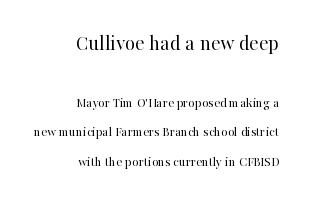
Q: Is the text bold? A: No.
Q: Is the text italic (slanted)? A: No, it is upright.
Q: Is the text underlined? A: No.
Q: How is the paragraph aligned? A: Right-aligned.
Q: Is the spacing between letters normal or unusually wide? A: Normal.
Q: Is the spacing between lines tight, normal or loose? A: Loose.
Q: Which block of text is set in a larger size, the first (top) or the second (bottom)? A: The first (top) one.
